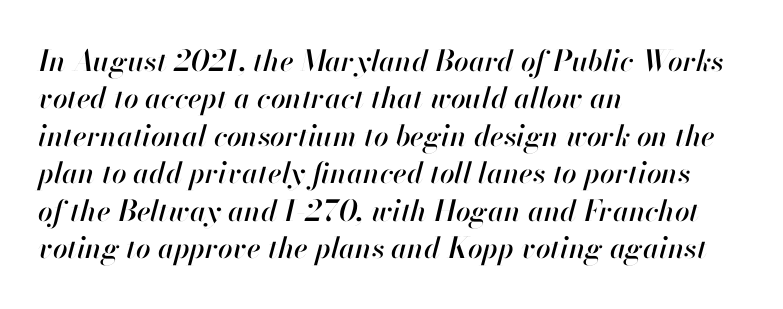
Q: Is the text italic (slanted)? A: Yes, it leans right by about 13 degrees.
Q: Is the text underlined? A: No.
Q: How is the paragraph aligned? A: Left-aligned.
Q: Is the spacing between letters normal or unusually wide? A: Normal.
Q: Is the spacing between lines tight, normal or loose? A: Normal.
Q: Width (condensed, normal, or wide)? A: Normal.
Q: Stroke contrast? A: High.
Q: x-height? A: Small.
Q: Monospaced? A: No.
